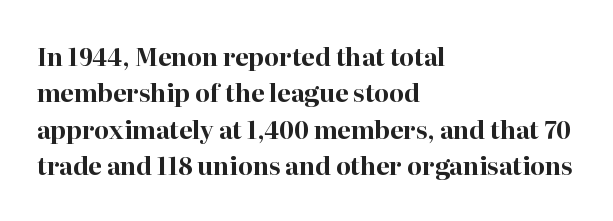
{"italic": "no", "bold": "yes", "underline": "no", "align": "left", "line_spacing": "normal", "line_spacing_ratio": 1.52, "letter_spacing": "normal", "letter_spacing_em": 0.0, "glyph_px": 24}
